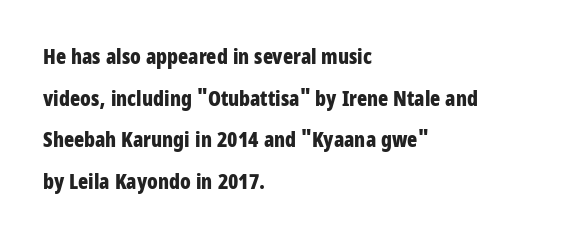
Short note: letters normally spaced. Italic: no, the glyphs are upright roman. On the weight axis this lands at bold, roughly 700. Compared with typical paragraphs, the rows here are farther apart.
